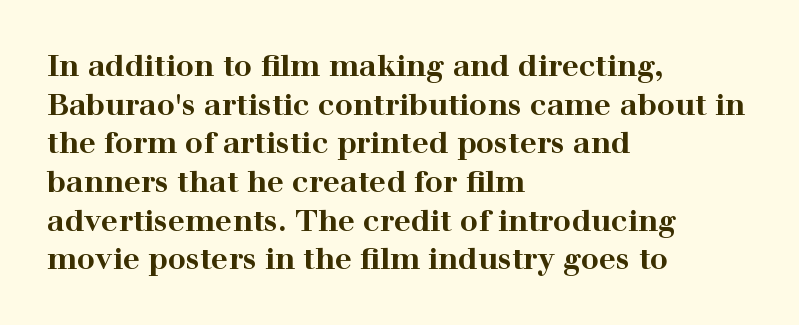
Every character sits straight up, as roman type does. The glyphs are unaccompanied by any horizontal stroke below them. Emphasis by weight is at full strength: bold. Leftover space on each line is placed entirely after the last word. In terms of letterspacing, this is plain default setting. Vertical spacing — default.
